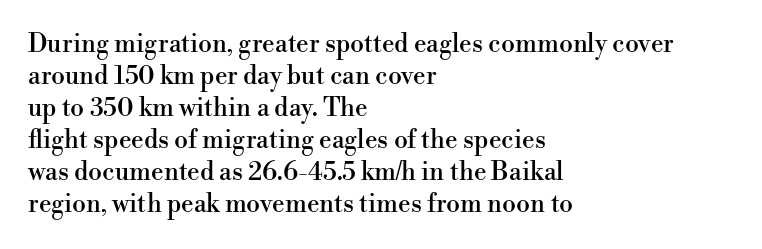
Q: Is the text italic (slanted)? A: No, it is upright.
Q: Is the text underlined? A: No.
Q: How is the paragraph aligned? A: Left-aligned.
Q: Is the spacing between letters normal or unusually wide? A: Normal.
Q: Is the spacing between lines tight, normal or loose? A: Normal.
